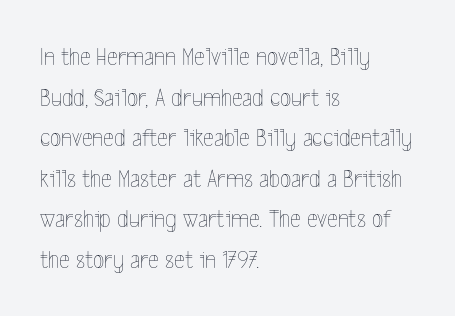
The image shows 26 px text type, upright; set left-aligned, normal line spacing (1.56x), normal letter spacing, not underlined.
